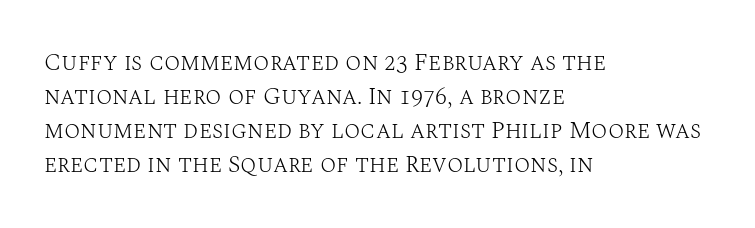
{"italic": "no", "bold": "no", "underline": "no", "align": "left", "line_spacing": "normal", "line_spacing_ratio": 1.41, "letter_spacing": "normal", "letter_spacing_em": 0.0, "glyph_px": 24}
